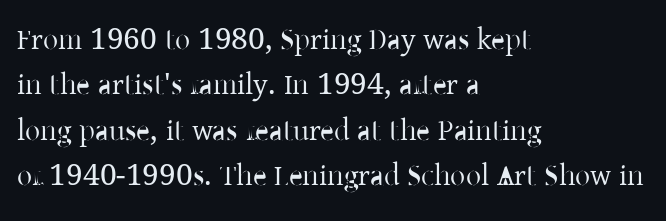
Q: Is the text bold? A: No.
Q: Is the text italic (slanted)? A: No, it is upright.
Q: Is the typeface a serif or a sans-serif typeface? A: Serif.
Q: Is the text underlined? A: No.
Q: How is the paragraph aligned? A: Left-aligned.
Q: Is the spacing between letters normal or unusually wide? A: Normal.
Q: Is the spacing between lines tight, normal or loose? A: Normal.
Q: Width (condensed, normal, or wide)? A: Normal.
Q: Stroke contrast? A: Low.
Q: x-height? A: Medium.
Q: Monospaced? A: No.
